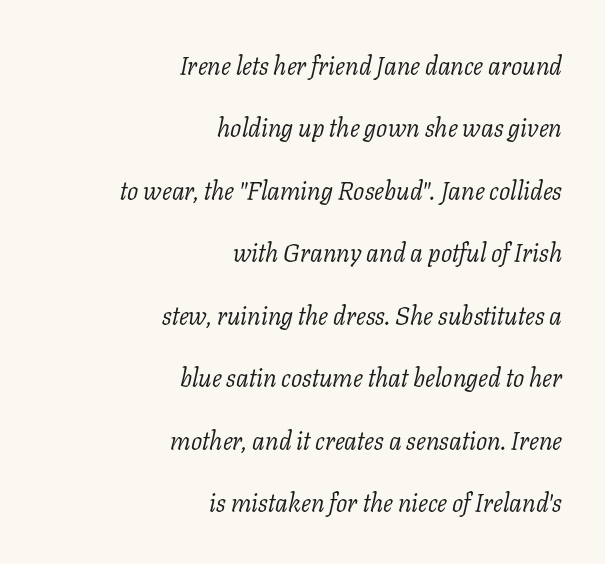
The image shows 25 px text type, italic (leaning right); set right-aligned, loose line spacing (2.5x), normal letter spacing, not underlined.
